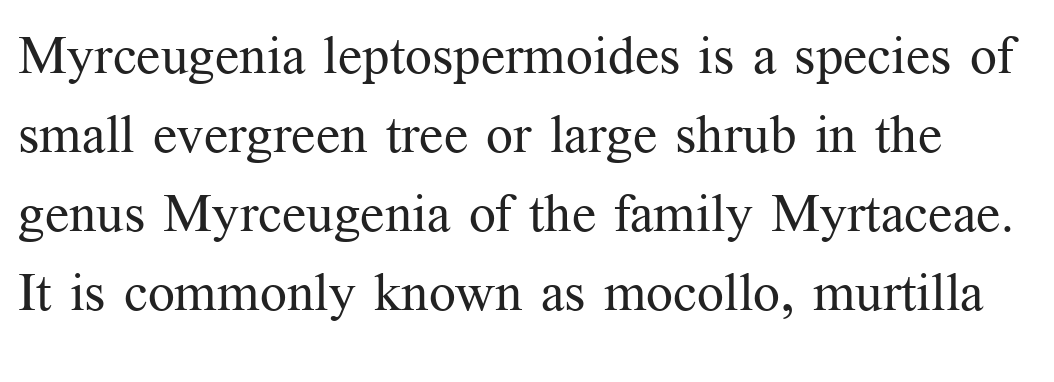
No word sits above an underline. Quick note: not italic, upright. The cut favours lightness, reaching ordinary text weight at its darkest. Summary of vertical rhythm: regular, with standard interline spacing.
